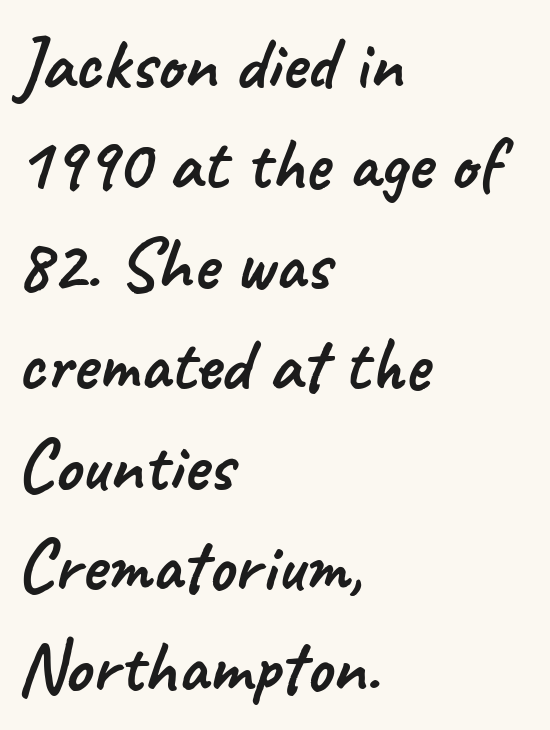
{"serif": "no", "width": "normal", "stroke_contrast": "low", "x_height": "small", "monospaced": "no", "underline": "no", "align": "left", "line_spacing": "normal", "line_spacing_ratio": 1.34, "letter_spacing": "normal", "letter_spacing_em": 0.0, "glyph_px": 75}
